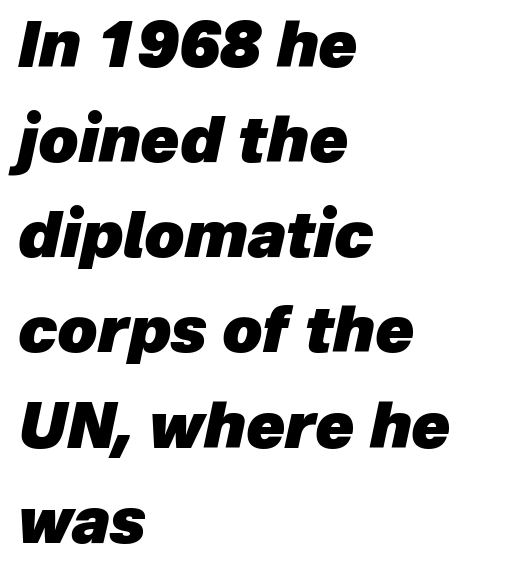
The image shows 63 px heavy type, italic (leaning right); set left-aligned, normal line spacing (1.51x), normal letter spacing, not underlined; low stroke contrast and a medium x-height.
